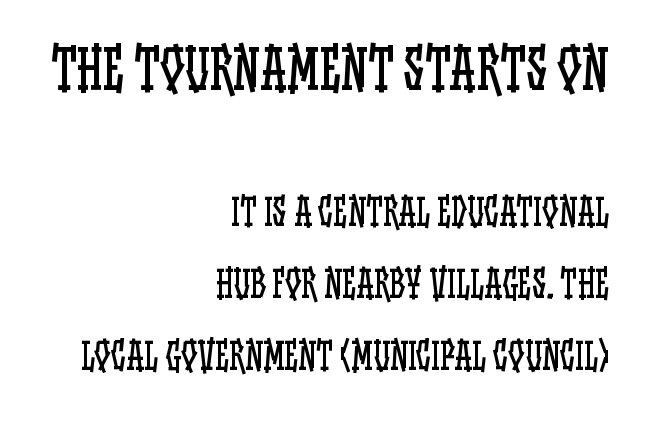
{"italic": "no", "bold": "no", "weight": "regular", "width": "condensed", "stroke_contrast": "low", "x_height": "large", "monospaced": "no", "underline": "no", "align": "right", "line_spacing": "loose", "line_spacing_ratio": 2.0, "letter_spacing": "normal", "letter_spacing_em": 0.0, "larger_block": "first", "size_ratio": 1.5, "glyph_px": 54}
